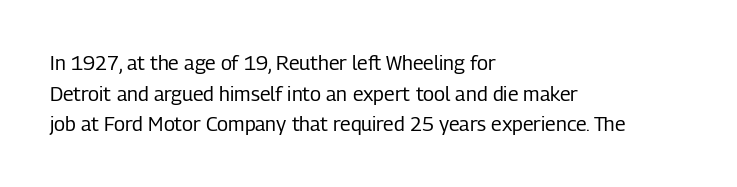
The image shows 20 px text type, upright; set left-aligned, normal line spacing (1.53x), normal letter spacing, not underlined.
